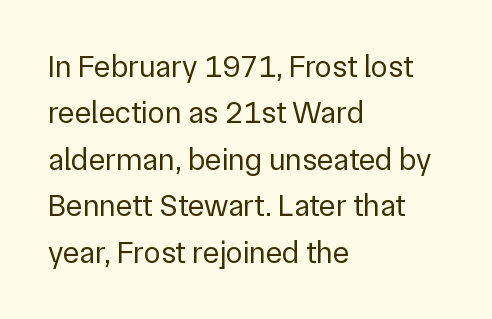
{"serif": "no", "italic": "no", "bold": "no", "weight": "regular", "width": "normal", "stroke_contrast": "low", "x_height": "medium", "monospaced": "no", "underline": "no", "align": "left", "line_spacing": "normal", "line_spacing_ratio": 1.5, "letter_spacing": "normal", "letter_spacing_em": 0.0, "glyph_px": 31}
